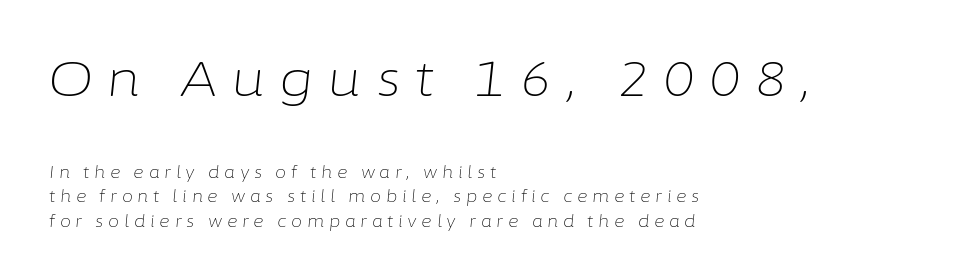
Q: Is the text bold? A: No.
Q: Is the text italic (slanted)? A: Yes, it leans right by about 6 degrees.
Q: Is the text underlined? A: No.
Q: How is the paragraph aligned? A: Left-aligned.
Q: Is the spacing between letters normal or unusually wide? A: Unusually wide.
Q: Is the spacing between lines tight, normal or loose? A: Normal.
Q: Which block of text is set in a larger size, the first (top) or the second (bottom)? A: The first (top) one.
Q: Width (condensed, normal, or wide)? A: Normal.
Q: Stroke contrast? A: Low.
Q: x-height? A: Medium.
Q: Monospaced? A: No.
